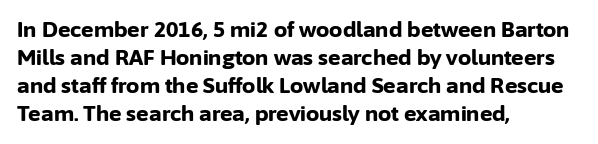
Q: Is the text bold? A: Yes.
Q: Is the text italic (slanted)? A: No, it is upright.
Q: Is the text underlined? A: No.
Q: How is the paragraph aligned? A: Left-aligned.
Q: Is the spacing between letters normal or unusually wide? A: Normal.
Q: Is the spacing between lines tight, normal or loose? A: Normal.
